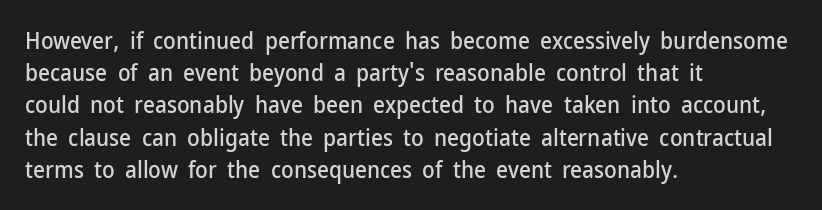
The image shows 23 px text type, upright; set left-aligned, normal line spacing (1.4x), normal letter spacing, not underlined.
